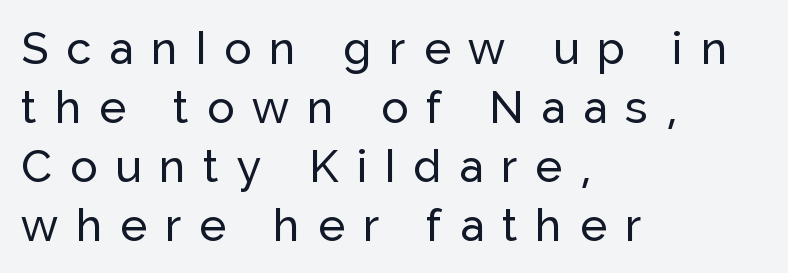
Q: Is the text italic (slanted)? A: No, it is upright.
Q: Is the typeface a serif or a sans-serif typeface? A: Sans-serif.
Q: Is the text underlined? A: No.
Q: How is the paragraph aligned? A: Left-aligned.
Q: Is the spacing between letters normal or unusually wide? A: Unusually wide.
Q: Is the spacing between lines tight, normal or loose? A: Normal.
Q: Width (condensed, normal, or wide)? A: Normal.
Q: Stroke contrast? A: Low.
Q: x-height? A: Medium.
Q: Monospaced? A: No.
